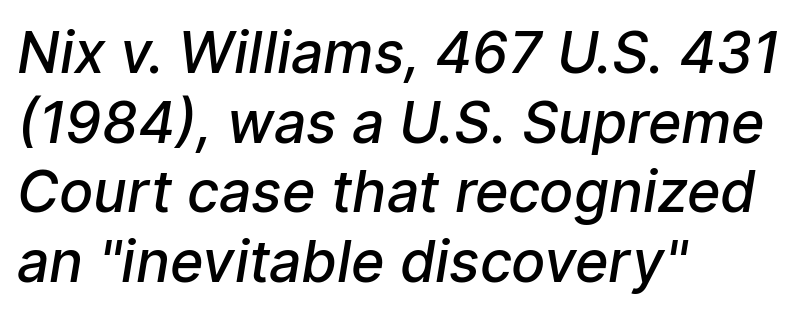
Varying glyph widths throughout — classic text-font behaviour. These lines are composed in type without serifs. Has an underline been added? It has not. Bold? Not quite — semibold, heavier than regular but stopping short.
